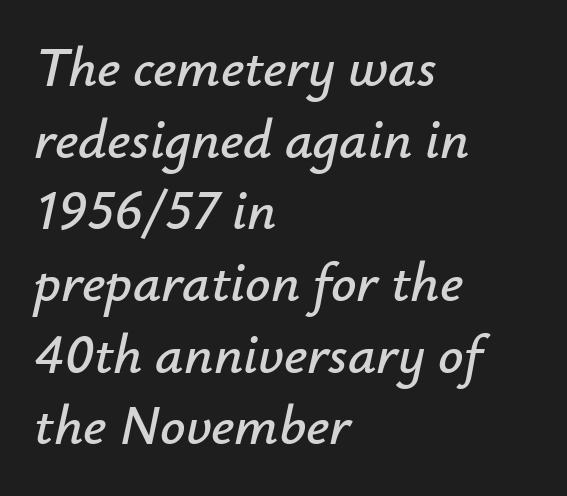
Q: Is the text italic (slanted)? A: Yes, it leans right by about 12 degrees.
Q: Is the text underlined? A: No.
Q: How is the paragraph aligned? A: Left-aligned.
Q: Is the spacing between letters normal or unusually wide? A: Normal.
Q: Is the spacing between lines tight, normal or loose? A: Normal.
Q: Width (condensed, normal, or wide)? A: Normal.
Q: Stroke contrast? A: Low.
Q: x-height? A: Small.
Q: Monospaced? A: No.
